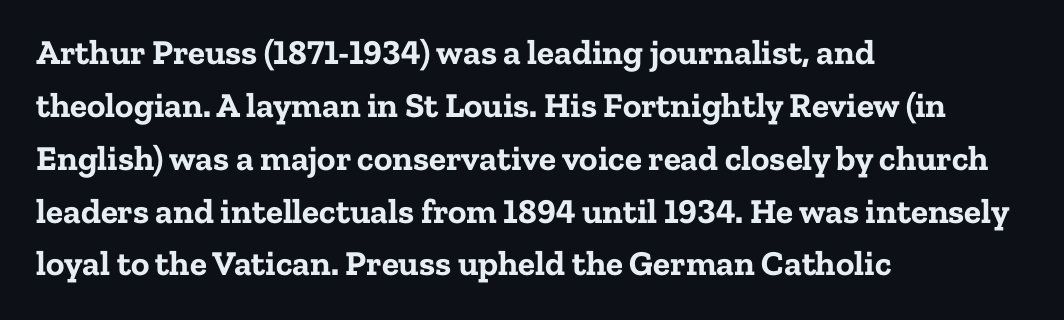
The image shows 35 px bold serif type, upright; set left-aligned, normal line spacing (1.51x), normal letter spacing, not underlined; low stroke contrast and a medium x-height.
